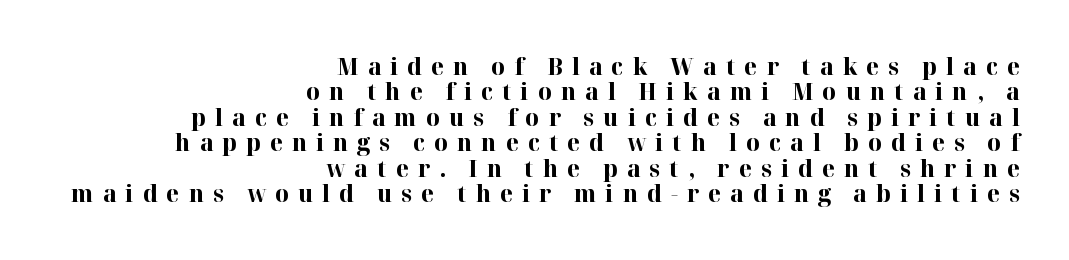
Q: Is the text bold? A: Yes.
Q: Is the text italic (slanted)? A: No, it is upright.
Q: Is the text underlined? A: No.
Q: How is the paragraph aligned? A: Right-aligned.
Q: Is the spacing between letters normal or unusually wide? A: Unusually wide.
Q: Is the spacing between lines tight, normal or loose? A: Tight.
